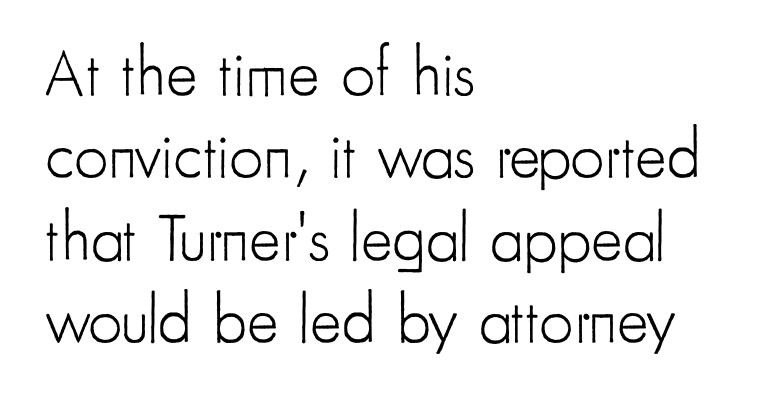
{"serif": "no", "italic": "no", "bold": "no", "weight": "light", "width": "condensed", "stroke_contrast": "low", "x_height": "small", "monospaced": "no", "underline": "no", "align": "left", "line_spacing_ratio": 1.23, "letter_spacing": "normal", "letter_spacing_em": 0.0, "glyph_px": 67}
